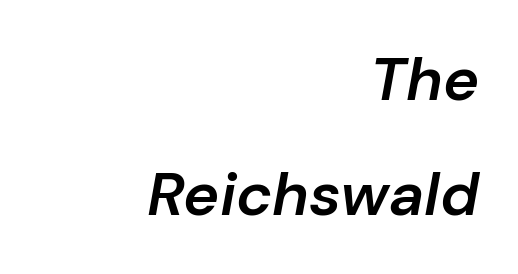
Q: Is the text bold? A: Semi-bold.
Q: Is the text italic (slanted)? A: Yes, it leans right by about 10 degrees.
Q: Is the text underlined? A: No.
Q: How is the paragraph aligned? A: Right-aligned.
Q: Is the spacing between letters normal or unusually wide? A: Normal.
Q: Width (condensed, normal, or wide)? A: Normal.
Q: Stroke contrast? A: Low.
Q: x-height? A: Medium.
Q: Monospaced? A: No.
